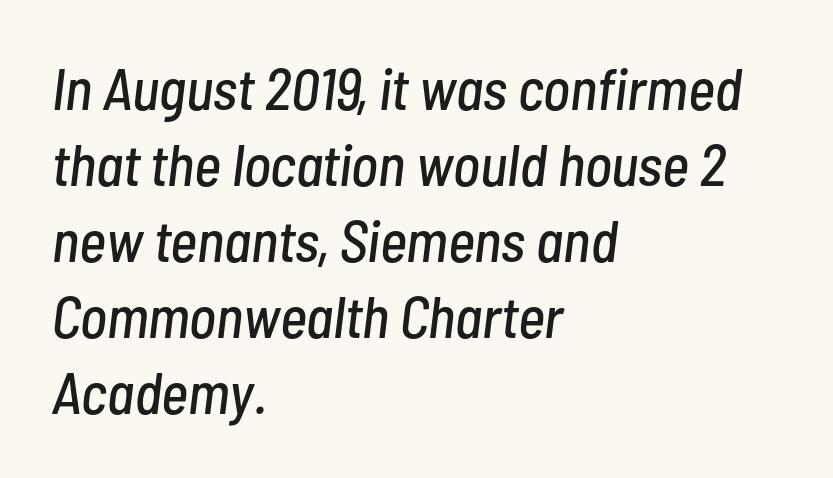
Q: Is the text italic (slanted)? A: Yes, it leans right by about 7 degrees.
Q: Is the text underlined? A: No.
Q: How is the paragraph aligned? A: Left-aligned.
Q: Is the spacing between letters normal or unusually wide? A: Normal.
Q: Is the spacing between lines tight, normal or loose? A: Normal.
Q: Width (condensed, normal, or wide)? A: Condensed.
Q: Stroke contrast? A: Low.
Q: x-height? A: Medium.
Q: Monospaced? A: No.
